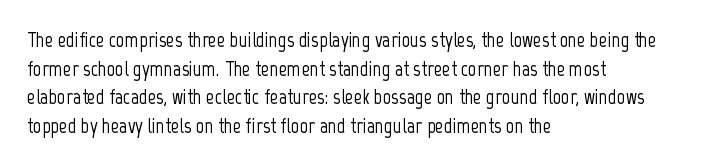
Q: Is the text italic (slanted)? A: No, it is upright.
Q: Is the text underlined? A: No.
Q: How is the paragraph aligned? A: Left-aligned.
Q: Is the spacing between letters normal or unusually wide? A: Normal.
Q: Is the spacing between lines tight, normal or loose? A: Normal.
